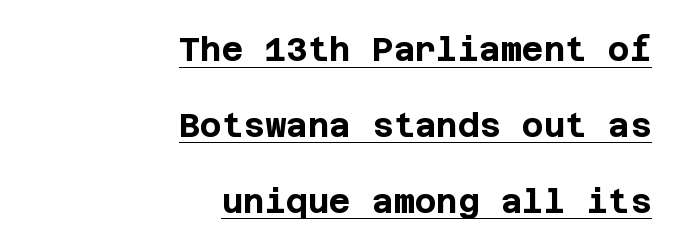
{"serif": "no", "italic": "no", "bold": "yes", "weight": "bold", "width": "normal", "stroke_contrast": "low", "x_height": "large", "underline": "yes", "align": "right", "line_spacing": "loose", "line_spacing_ratio": 2.3, "letter_spacing": "normal", "letter_spacing_em": 0.0, "glyph_px": 33}
